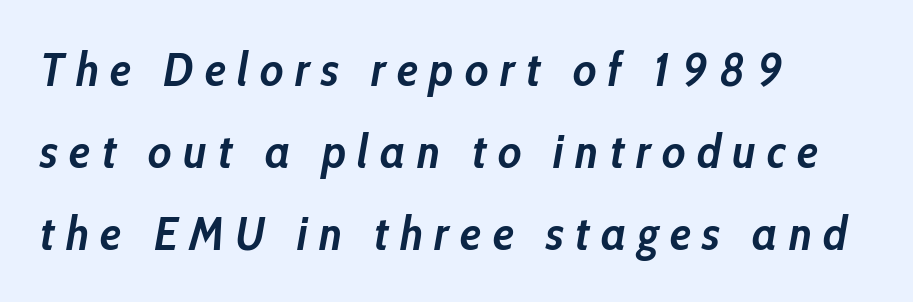
{"italic": "yes", "lean": "right", "slant_degrees": 10, "bold": "yes", "weight": "semibold", "width": "condensed", "stroke_contrast": "low", "x_height": "medium", "monospaced": "no", "underline": "no", "align": "left", "line_spacing_ratio": 1.74, "letter_spacing": "wide", "letter_spacing_em": 0.24, "glyph_px": 47}
